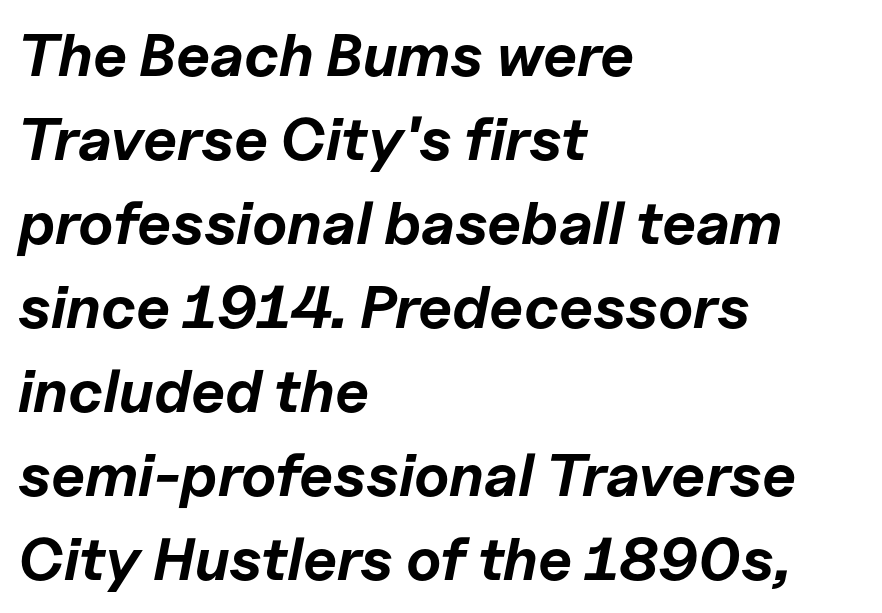
The paragraph has a hard left edge and a soft right edge. Weight check: bold — yes, fully. These lines sit exactly where default settings would place them. Posture: slanted.
